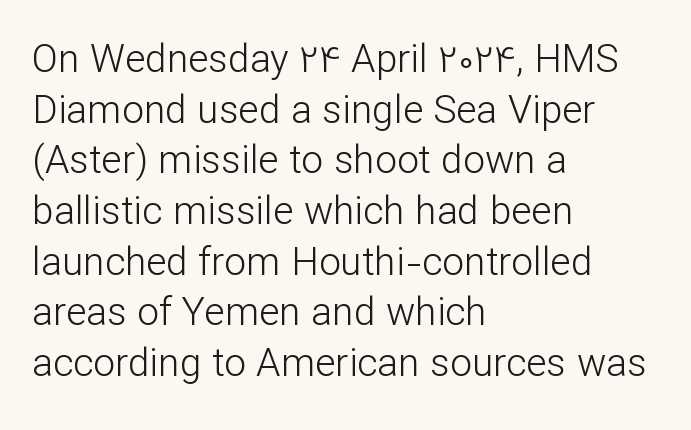
The image shows 39 px light sans-serif type, upright; set left-aligned, normal line spacing (1.3x), normal letter spacing, not underlined; low stroke contrast and a medium x-height.
